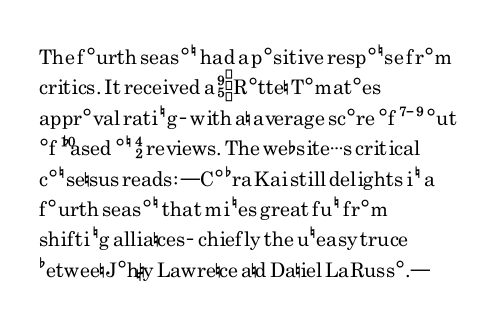
{"italic": "no", "bold": "no", "underline": "no", "align": "left", "line_spacing": "normal", "line_spacing_ratio": 1.52, "letter_spacing": "normal", "letter_spacing_em": 0.0, "glyph_px": 20}
